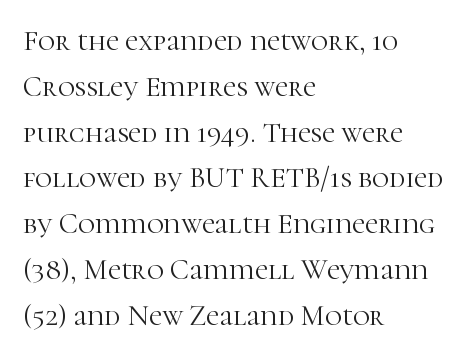
Q: Is the text bold? A: No.
Q: Is the text italic (slanted)? A: No, it is upright.
Q: Is the typeface a serif or a sans-serif typeface? A: Serif.
Q: Is the text underlined? A: No.
Q: How is the paragraph aligned? A: Left-aligned.
Q: Is the spacing between letters normal or unusually wide? A: Normal.
Q: Is the spacing between lines tight, normal or loose? A: Normal.
Q: Width (condensed, normal, or wide)? A: Normal.
Q: Stroke contrast? A: High.
Q: x-height? A: Medium.
Q: Monospaced? A: No.
